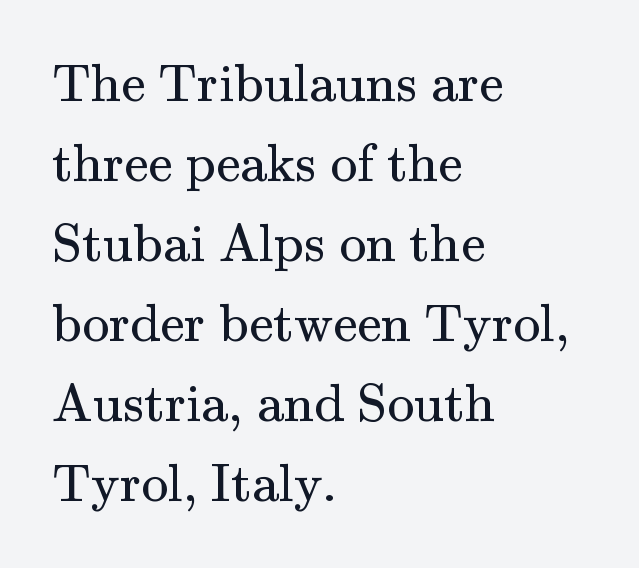
The image shows 54 px regular-weight serif type, upright; set left-aligned, normal line spacing (1.48x), normal letter spacing, not underlined; medium stroke contrast and a small x-height.
